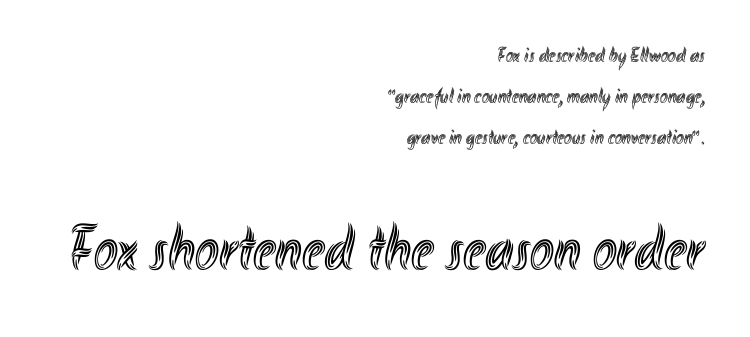
Q: Is the text italic (slanted)? A: Yes.
Q: Is the text underlined? A: No.
Q: How is the paragraph aligned? A: Right-aligned.
Q: Is the spacing between letters normal or unusually wide? A: Normal.
Q: Is the spacing between lines tight, normal or loose? A: Loose.
Q: Which block of text is set in a larger size, the first (top) or the second (bottom)? A: The second (bottom) one.
Q: Width (condensed, normal, or wide)? A: Condensed.
Q: x-height? A: Small.
Q: Monospaced? A: No.
